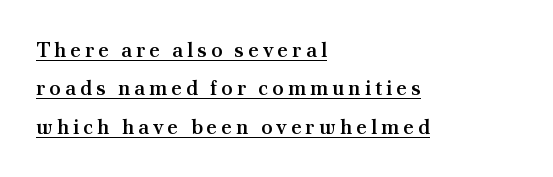
Q: Is the text bold? A: Semi-bold.
Q: Is the text italic (slanted)? A: No, it is upright.
Q: Is the text underlined? A: Yes.
Q: How is the paragraph aligned? A: Left-aligned.
